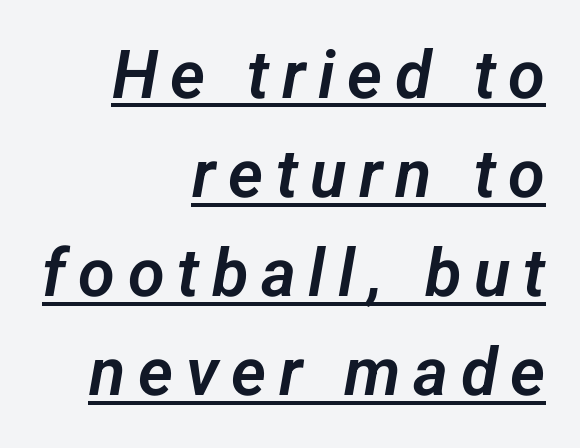
Do the characters align in a grid? No, the font is proportional. In CSS terms this would be text-align: right. This is sans-serif lettering, the kind often seen on screens and signage. If you measured baseline to baseline, you'd find a middling distance. Is there an underline? Yes — a line sits under the letters.
